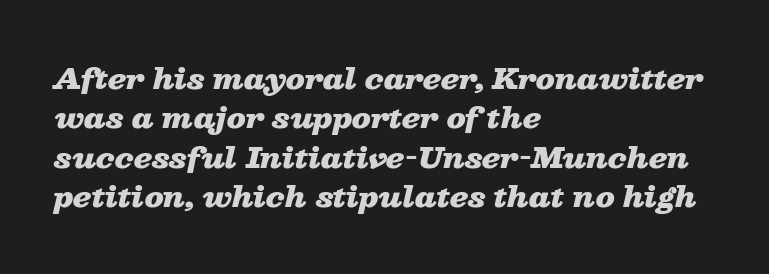
The typesetting leans heavy: a genuine bold. In terms of letterspacing, this is plain default setting. Type without underlining. It's the slanting kind of type. Regular leading.
